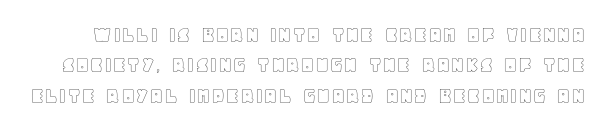
Descender tails drop into unmarked territory. When letters stand straight like this, we call the style roman or upright. Nothing unusual about the tracking: characters are spaced as the font intends.
